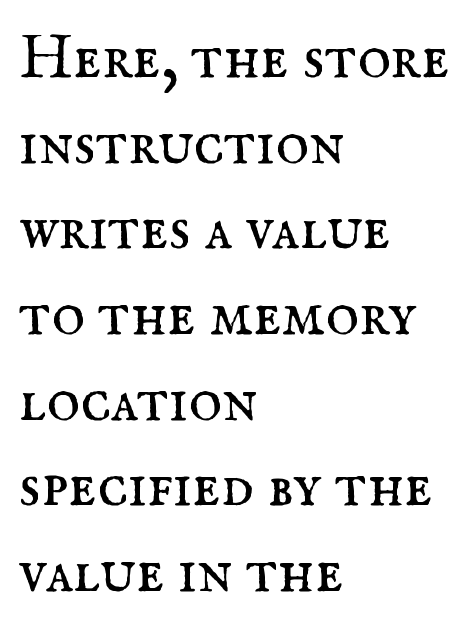
Do the characters align in a grid? No, the font is proportional. No heavy texture on the line: the type isn't bold. These lines keep a tight, regular rhythm from letter to letter. These lines are composed in type with serifs.
